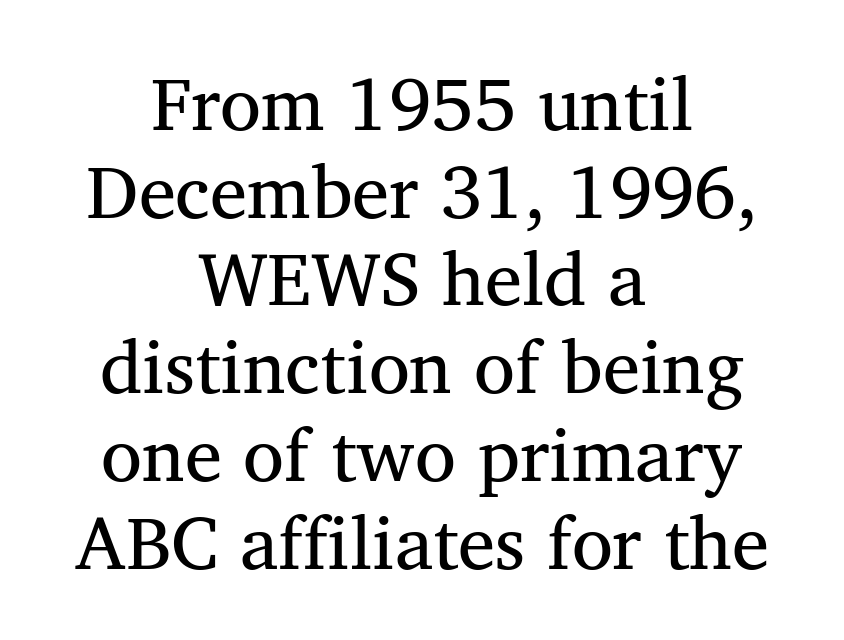
{"serif": "yes", "italic": "no", "bold": "no", "weight": "regular", "width": "normal", "stroke_contrast": "medium", "x_height": "medium", "monospaced": "no", "underline": "no", "align": "center", "line_spacing_ratio": 1.17, "letter_spacing": "normal", "letter_spacing_em": 0.0, "glyph_px": 75}
